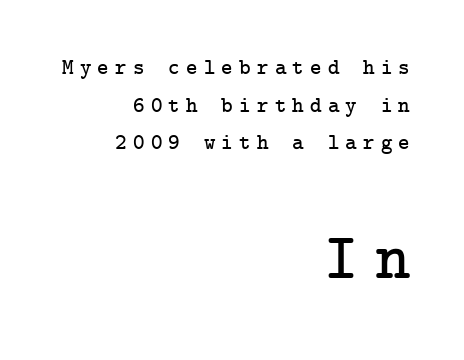
Posture: vertical. The string is rendered with underlining switched off. Visually the block forms a straight wall on the right and a jagged coastline on the left. Look at the glyph heights: the lower group is clearly the bigger setting. Are there feet on the stems? There are — it's a serif.
